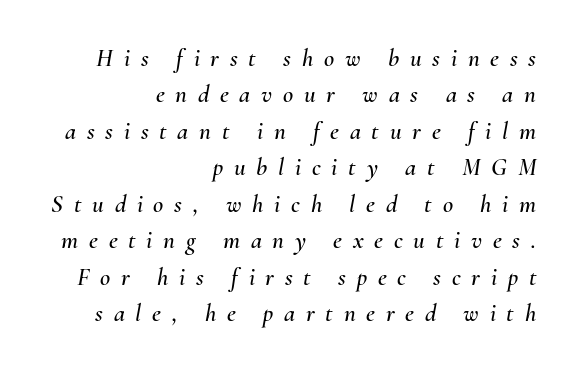
Q: Is the text italic (slanted)? A: Yes, it leans right by about 10 degrees.
Q: Is the text underlined? A: No.
Q: How is the paragraph aligned? A: Right-aligned.
Q: Is the spacing between letters normal or unusually wide? A: Unusually wide.
Q: Is the spacing between lines tight, normal or loose? A: Normal.
